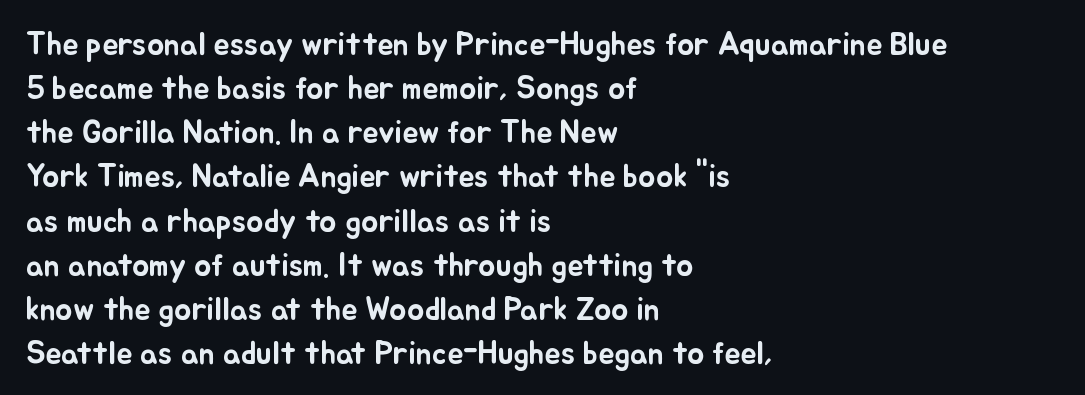
The image shows 32 px text type, upright; set left-aligned, normal line spacing (1.38x), normal letter spacing, not underlined; low stroke contrast and a small x-height.
